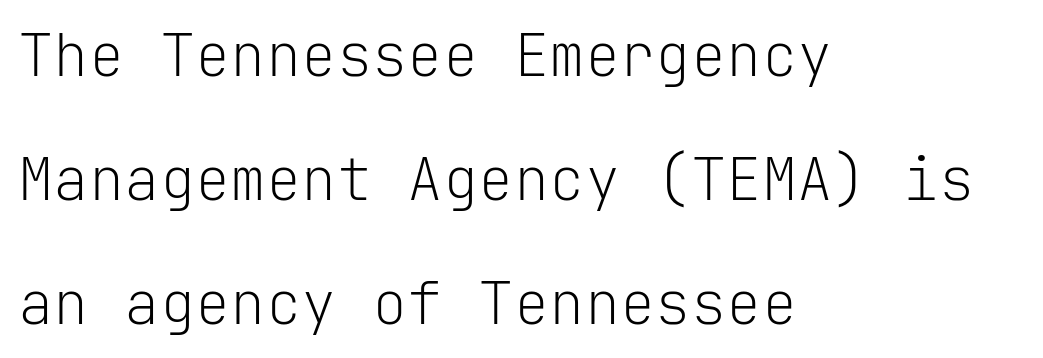
The cut favours lightness, reaching ordinary text weight at its darkest. What's the leading like? Stretched, with rows far apart. The letterforms sit shoulder to shoulder at normal distance. Descenders are the only things crossing below the line. Looks like terminal output: every glyph gets an equal slot. The lettering stays uniformly vertical, giving the passage a roman look.
